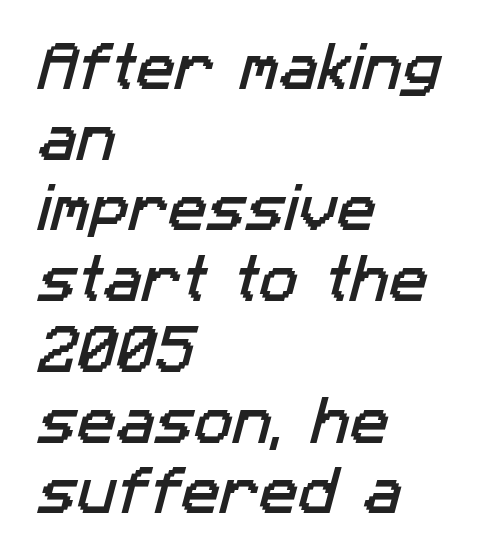
The image shows 52 px sans-serif type; set left-aligned, normal line spacing (1.36x), normal letter spacing, not underlined; low stroke contrast and a medium x-height.
